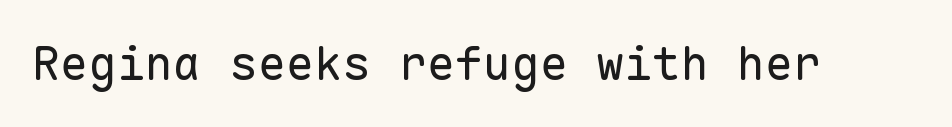
Nobody drew a line under any word here. In terms of posture, this sample is upright. Grotesque or geometric, the face here clearly has no serifs. The cut favours lightness, reaching ordinary text weight at its darkest. The face used here is monospaced, like something from a code editor.
